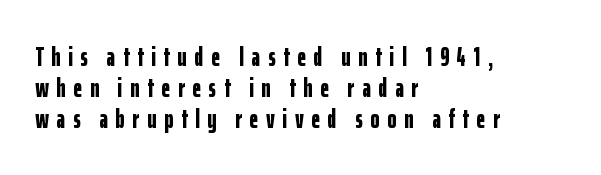
This sample uses an upright cut, with every glyph sitting square on the baseline. In terms of leading, this rendering errs on the cramped side. Students, this is bold: see how much ink each stroke carries. Where is the straight margin? On the left. Anything drawn beneath the words? Only blank space.
